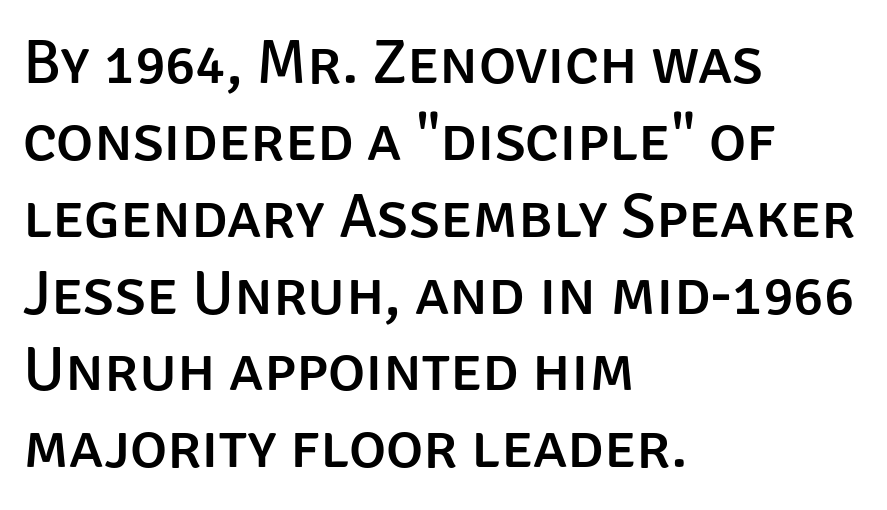
The image shows 63 px sans-serif type, upright; set left-aligned, line spacing 1.22x, normal letter spacing, not underlined; low stroke contrast and a large x-height.
